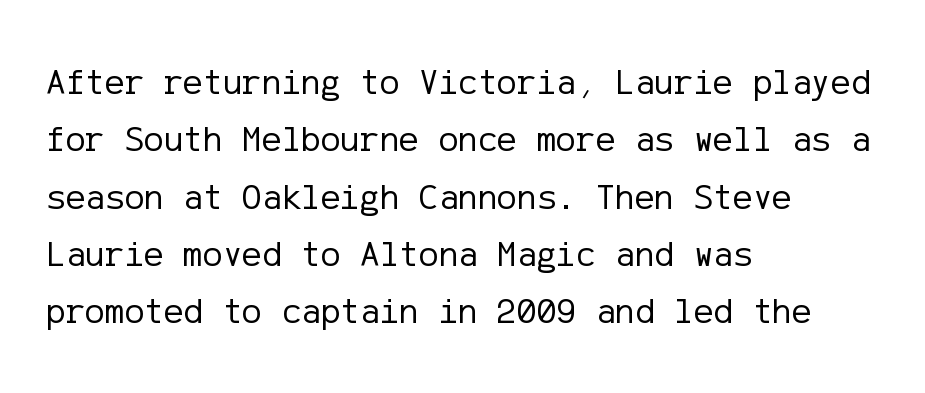
The image shows 37 px regular-weight sans-serif type, upright; set left-aligned, normal line spacing (1.55x), normal letter spacing, not underlined; low stroke contrast and a medium x-height.
